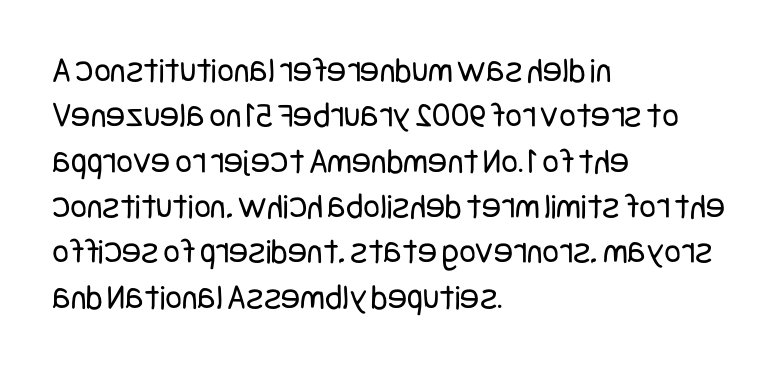
{"serif": "no", "italic": "no", "bold": "no", "weight": "regular", "width": "condensed", "stroke_contrast": "low", "x_height": "large", "underline": "no", "align": "left", "line_spacing": "normal", "line_spacing_ratio": 1.26, "letter_spacing": "normal", "letter_spacing_em": 0.0, "glyph_px": 36}
